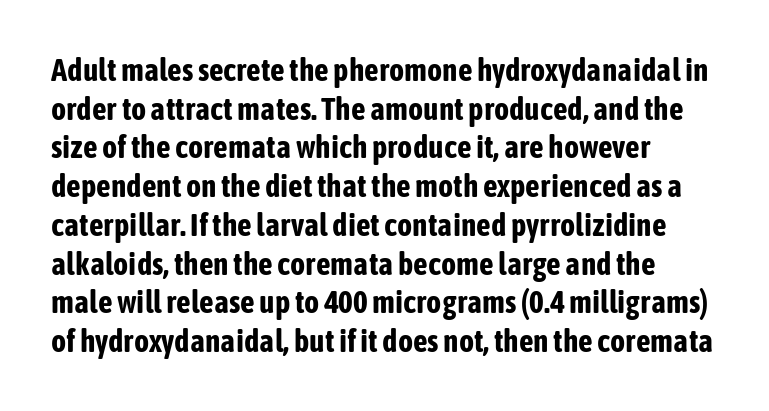
{"serif": "no", "italic": "no", "bold": "yes", "weight": "bold", "width": "condensed", "stroke_contrast": "low", "x_height": "medium", "monospaced": "no", "underline": "no", "align": "left", "line_spacing_ratio": 1.21, "letter_spacing": "normal", "letter_spacing_em": 0.0, "glyph_px": 32}
